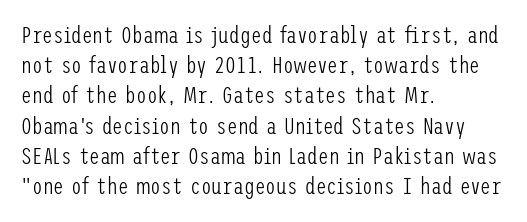
Q: Is the text bold? A: No.
Q: Is the text italic (slanted)? A: No, it is upright.
Q: Is the text underlined? A: No.
Q: How is the paragraph aligned? A: Left-aligned.
Q: Is the spacing between letters normal or unusually wide? A: Normal.
Q: Is the spacing between lines tight, normal or loose? A: Normal.
